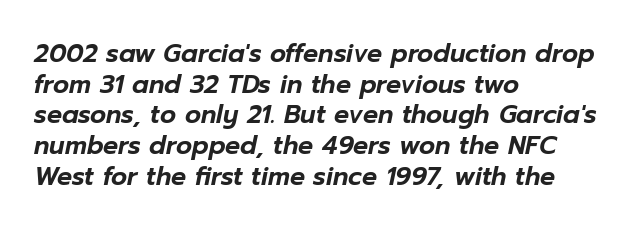
Casual observation: everything's shoved over to the left. Students, note that the glyphs here touch the page at normal intervals. Words float on clear page, feet unadorned. Yep, that's italic — everything's leaning.
